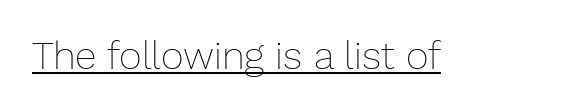
{"italic": "no", "bold": "no", "weight": "thin", "width": "normal", "stroke_contrast": "low", "x_height": "medium", "monospaced": "no", "underline": "yes", "letter_spacing": "normal", "letter_spacing_em": 0.0, "glyph_px": 39}
